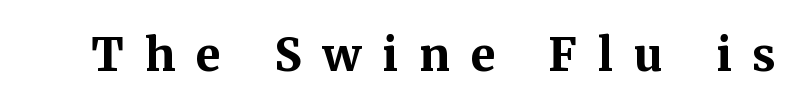
Q: Is the text bold? A: Yes.
Q: Is the text italic (slanted)? A: No, it is upright.
Q: Is the typeface a serif or a sans-serif typeface? A: Serif.
Q: Is the text underlined? A: No.
Q: Is the spacing between letters normal or unusually wide? A: Unusually wide.
Q: Width (condensed, normal, or wide)? A: Normal.
Q: Stroke contrast? A: Medium.
Q: x-height? A: Medium.
Q: Monospaced? A: No.
